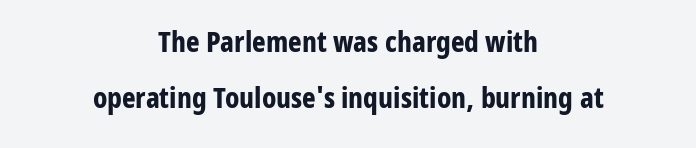
The glyphs are unaccompanied by any horizontal stroke below them. The passage shown is typed in a proportional face where columns would drift. Set as a true bold cut, around the 700 mark. Letterform terminals end flat and unadorned throughout the passage.
